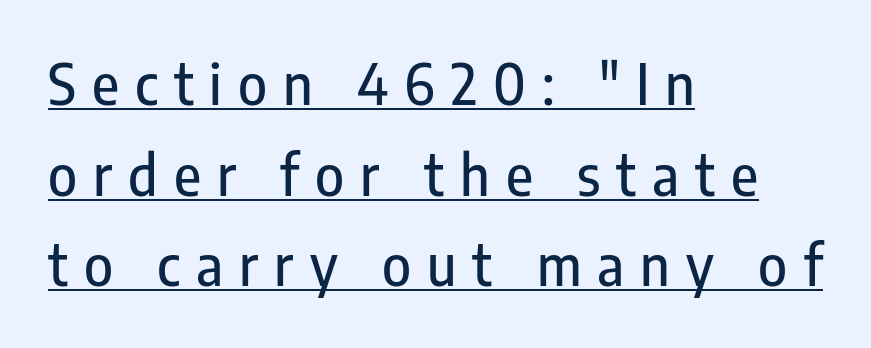
The image shows 55 px condensed sans-serif type, upright; set left-aligned, normal line spacing (1.65x), unusually wide letter spacing (+0.29 em), underlined; low stroke contrast and a medium x-height.
